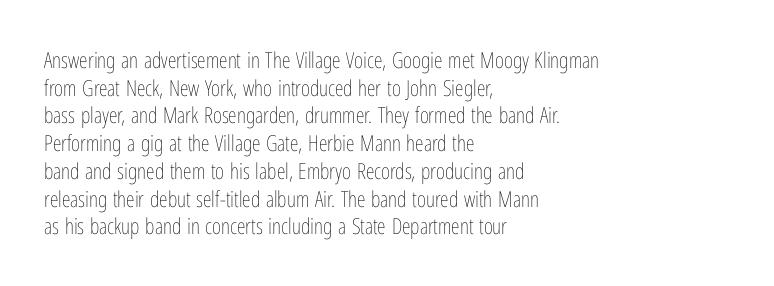
The typeface has the unassuming heft of standard copy or less. Vertical strokes here are truly vertical. A clean baseline with only descenders dipping below it. Default kerning and tracking; the words read as compact shapes.
